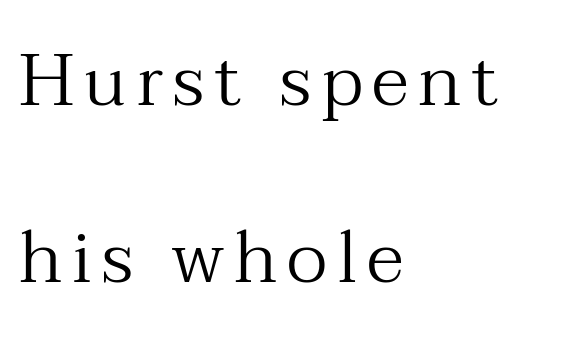
{"serif": "yes", "italic": "no", "bold": "no", "weight": "regular", "width": "normal", "stroke_contrast": "medium", "x_height": "medium", "monospaced": "no", "underline": "no", "align": "left", "line_spacing": "loose", "line_spacing_ratio": 2.43, "glyph_px": 73}
